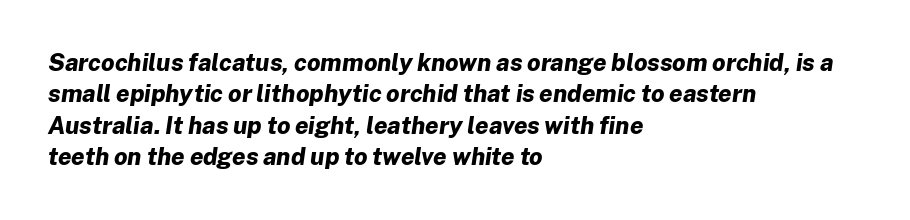
Q: Is the text bold? A: Yes.
Q: Is the text italic (slanted)? A: Yes, it leans right by about 8 degrees.
Q: Is the text underlined? A: No.
Q: How is the paragraph aligned? A: Left-aligned.
Q: Is the spacing between letters normal or unusually wide? A: Normal.
Q: Is the spacing between lines tight, normal or loose? A: Normal.
